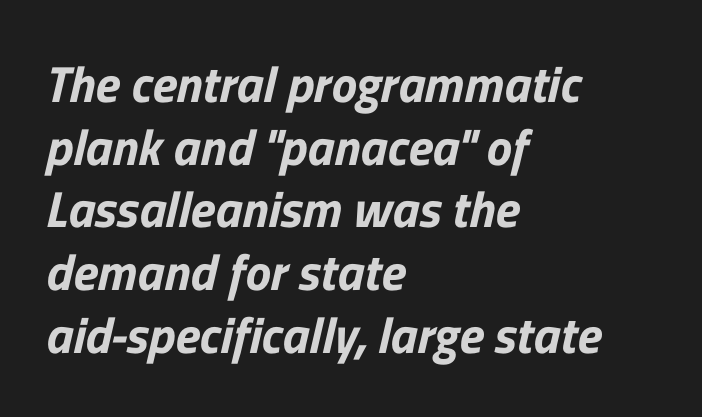
Only glyphs here, with clear space below each row. The letterforms sit shoulder to shoulder at normal distance. Casual observation: everything's shoved over to the left. Here the designer chose a conventional face with non-uniform glyph widths. Type style note: lacks serifs.
